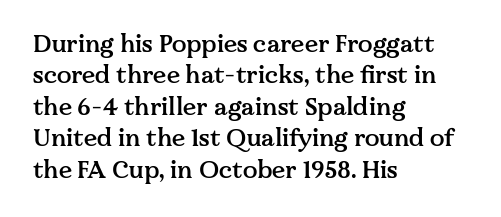
The image shows 24 px text type, upright; set left-aligned, normal line spacing (1.31x), normal letter spacing, not underlined.
